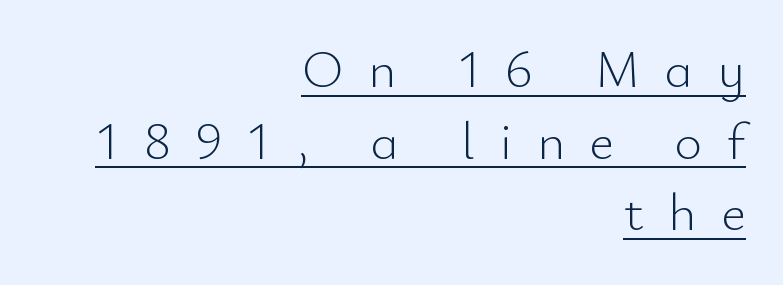
Q: Is the text bold? A: No.
Q: Is the text italic (slanted)? A: No, it is upright.
Q: Is the typeface a serif or a sans-serif typeface? A: Sans-serif.
Q: Is the text underlined? A: Yes.
Q: How is the paragraph aligned? A: Right-aligned.
Q: Is the spacing between letters normal or unusually wide? A: Unusually wide.
Q: Is the spacing between lines tight, normal or loose? A: Normal.
Q: Width (condensed, normal, or wide)? A: Normal.
Q: Stroke contrast? A: Low.
Q: x-height? A: Small.
Q: Monospaced? A: No.
